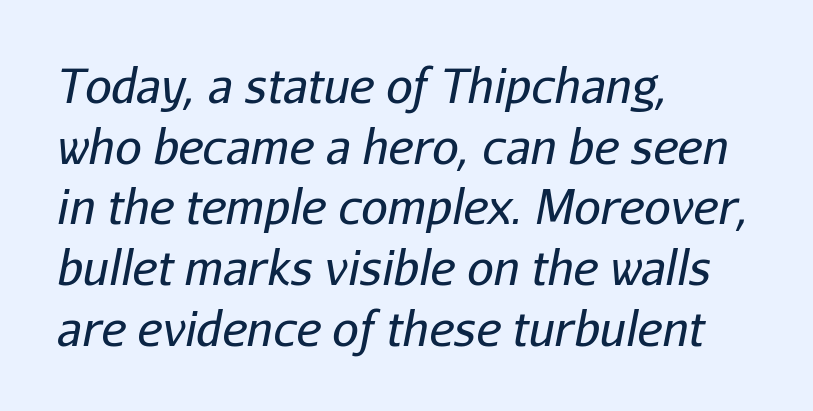
Q: Is the text bold? A: No.
Q: Is the text italic (slanted)? A: Yes, it leans right by about 11 degrees.
Q: Is the text underlined? A: No.
Q: How is the paragraph aligned? A: Left-aligned.
Q: Is the spacing between letters normal or unusually wide? A: Normal.
Q: Is the spacing between lines tight, normal or loose? A: Normal.
Q: Width (condensed, normal, or wide)? A: Normal.
Q: Stroke contrast? A: Low.
Q: x-height? A: Medium.
Q: Monospaced? A: No.
